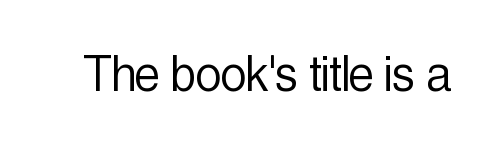
Stroke terminals: plain, sans-serif. Vertical stems look standard width or narrower in stroke. Descender tails drop into unmarked territory. This rendering leaves character spacing at its baseline value. Does the lettering tilt? It doesn't — this is upright.
